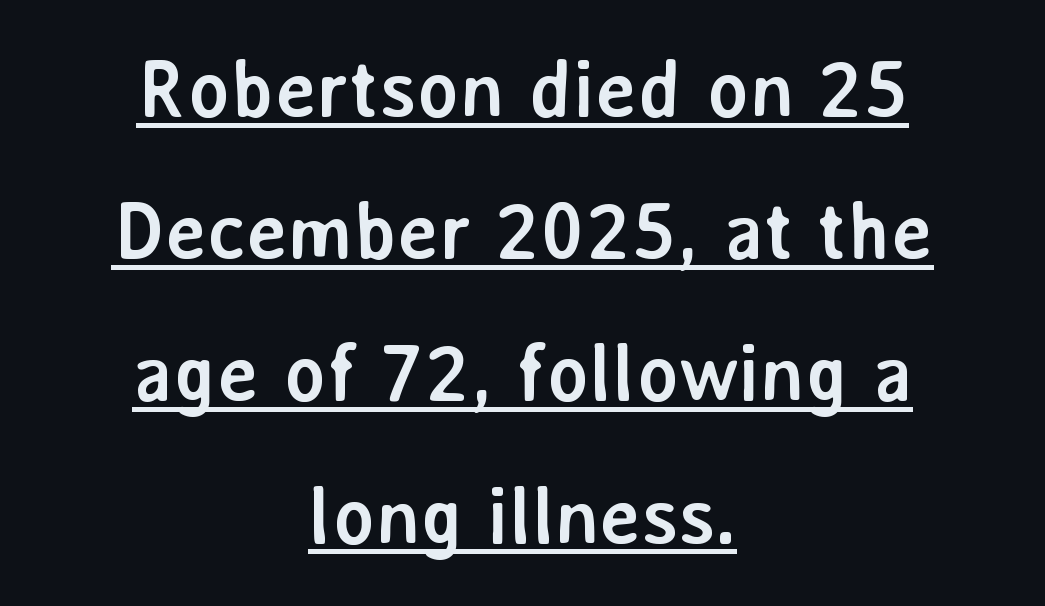
Q: Is the text bold? A: Yes.
Q: Is the text italic (slanted)? A: No, it is upright.
Q: Is the typeface a serif or a sans-serif typeface? A: Sans-serif.
Q: Is the text underlined? A: Yes.
Q: How is the paragraph aligned? A: Centered.
Q: Is the spacing between letters normal or unusually wide? A: Normal.
Q: Width (condensed, normal, or wide)? A: Normal.
Q: Stroke contrast? A: Low.
Q: x-height? A: Medium.
Q: Monospaced? A: No.
